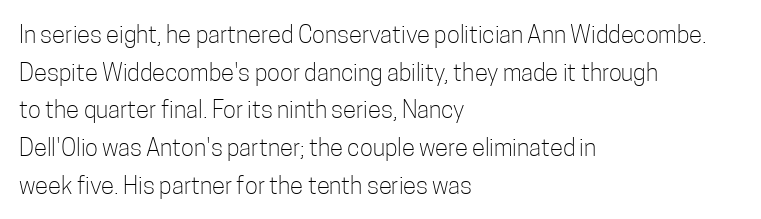
The setting favours the left margin, as ordinary paragraphs usually do. The face looks like a standard text weight, possibly lighter. Each row of text sits above clean, open space. Posture: straight, roman, zero tilt.
